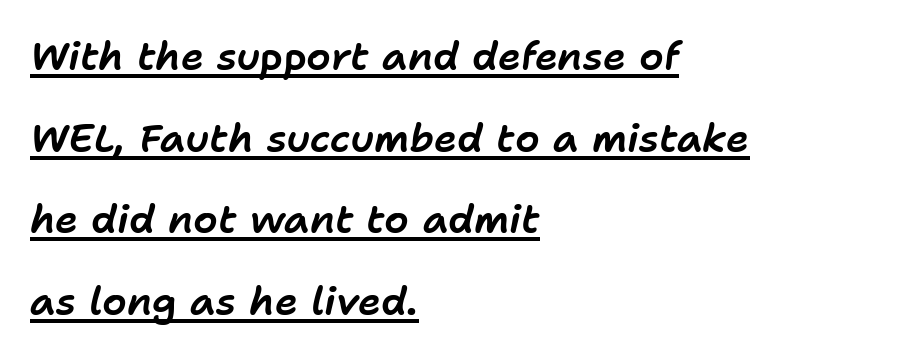
The image shows 39 px text type, italic (leaning right); set left-aligned, loose line spacing (2.09x), normal letter spacing, underlined; low stroke contrast and a medium x-height.
